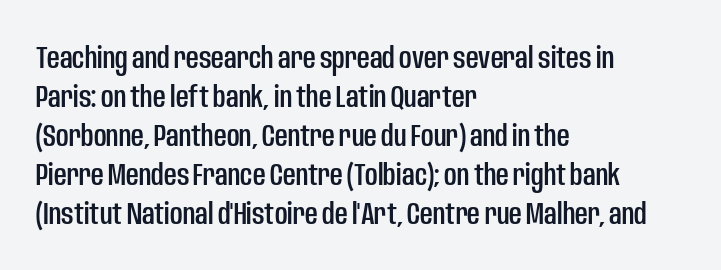
Q: Is the text italic (slanted)? A: No, it is upright.
Q: Is the typeface a serif or a sans-serif typeface? A: Sans-serif.
Q: Is the text underlined? A: No.
Q: How is the paragraph aligned? A: Left-aligned.
Q: Is the spacing between letters normal or unusually wide? A: Normal.
Q: Is the spacing between lines tight, normal or loose? A: Normal.
Q: Width (condensed, normal, or wide)? A: Condensed.
Q: Stroke contrast? A: Low.
Q: x-height? A: Large.
Q: Monospaced? A: No.
